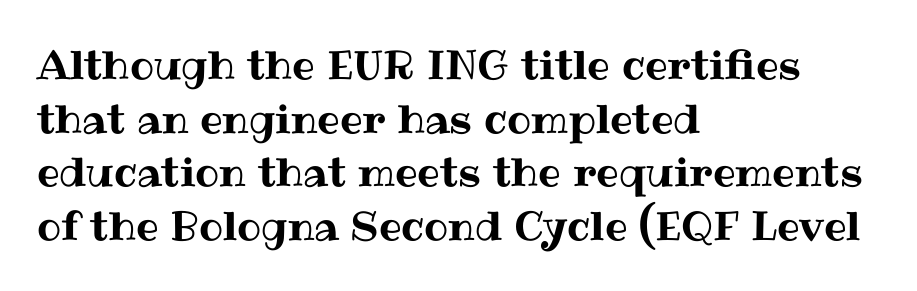
Q: Is the text italic (slanted)? A: No, it is upright.
Q: Is the text underlined? A: No.
Q: How is the paragraph aligned? A: Left-aligned.
Q: Is the spacing between letters normal or unusually wide? A: Normal.
Q: Is the spacing between lines tight, normal or loose? A: Normal.
Q: Width (condensed, normal, or wide)? A: Normal.
Q: Stroke contrast? A: Medium.
Q: x-height? A: Medium.
Q: Monospaced? A: No.
